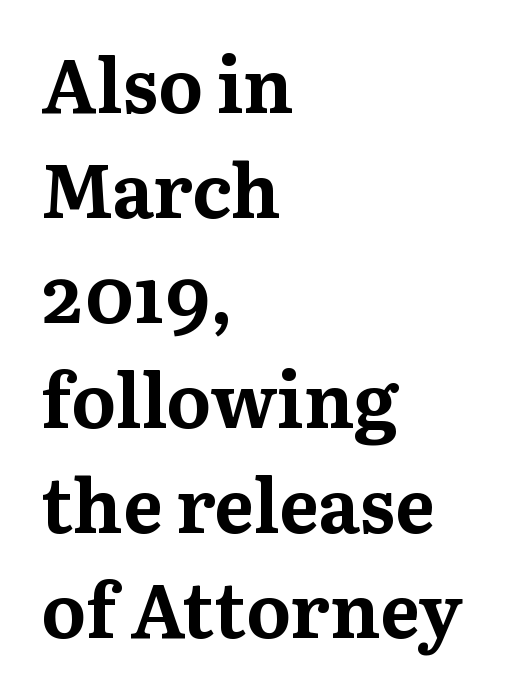
Proportional: the letters do not fall into vertical columns. A typesetter would call this zero additional tracking. Decoration check: the copy has no underline. Ordinary non-slanted type is in use. Compared with typical paragraphs, the rows here are spaced about the same.
